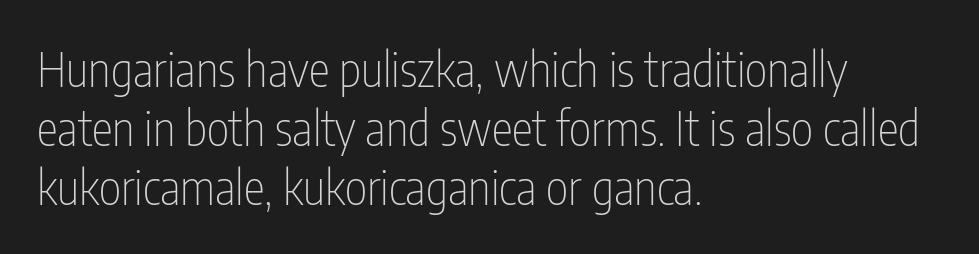
The image shows 48 px thin, condensed sans-serif type, upright; set left-aligned, line spacing 1.23x, normal letter spacing, not underlined; low stroke contrast and a medium x-height.
